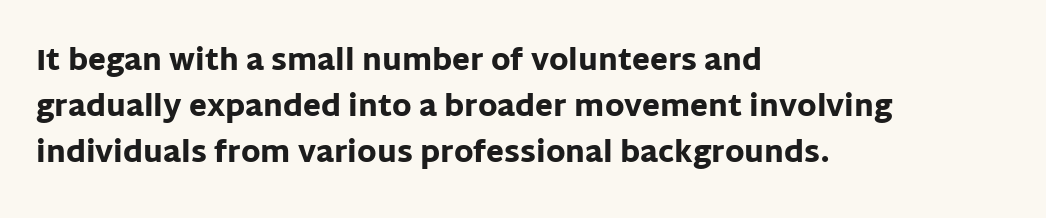
The image shows 29 px heavy sans-serif type, upright; set left-aligned, normal line spacing (1.58x), normal letter spacing, not underlined; low stroke contrast and a large x-height.
